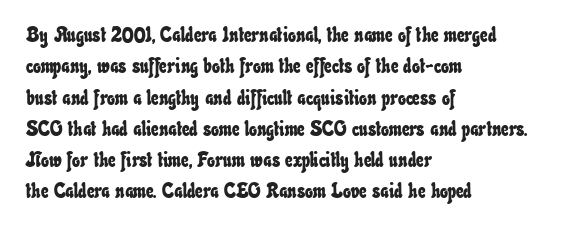
These lines keep a tight, regular rhythm from letter to letter. The rendering anchors every line to the left-hand side. Leading: standard. Clear beneath every line of the passage.
